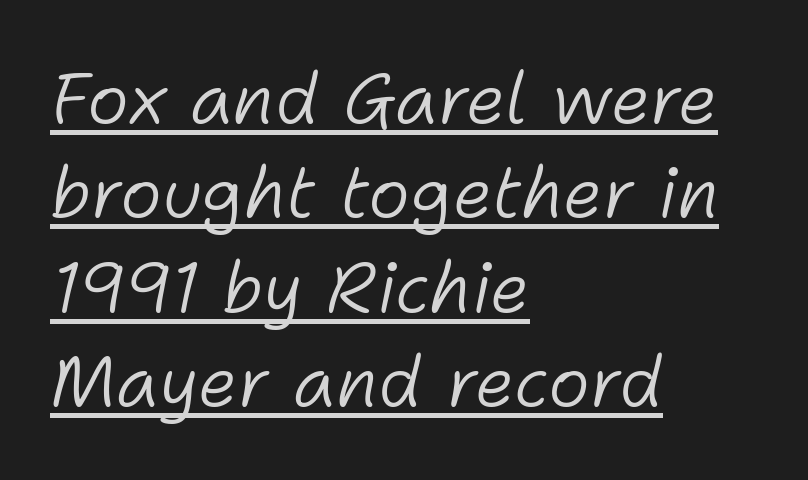
The image shows 71 px light type, italic (leaning right); set left-aligned, normal line spacing (1.33x), normal letter spacing, underlined; low stroke contrast and a medium x-height.
